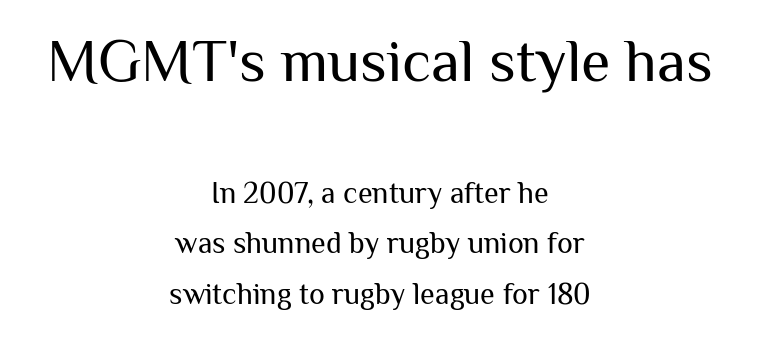
The image shows 60 px regular-weight sans-serif type, upright; set centered, normal line spacing (1.68x), normal letter spacing, not underlined; the first (top) block is 2.0x larger; medium stroke contrast and a medium x-height.
